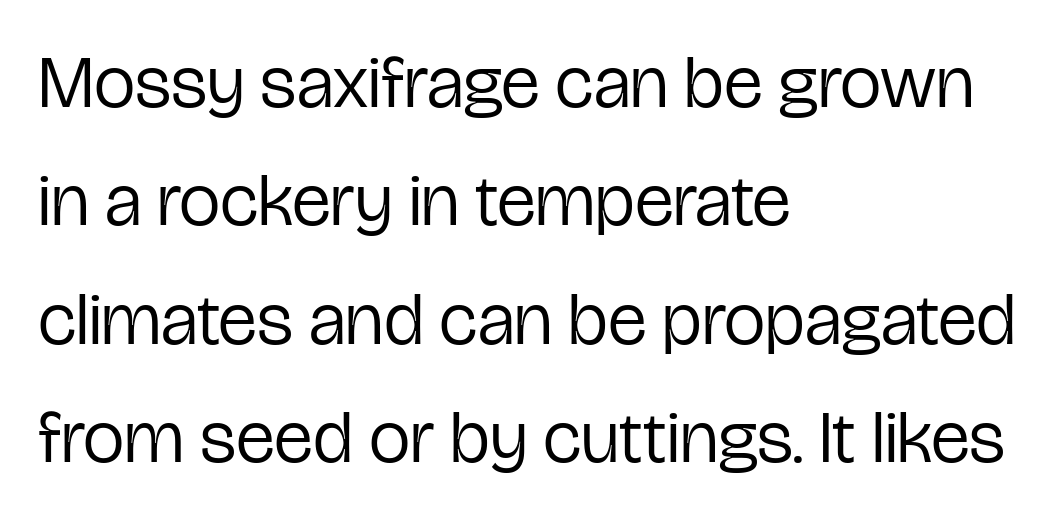
Q: Is the text bold? A: No.
Q: Is the text italic (slanted)? A: No, it is upright.
Q: Is the typeface a serif or a sans-serif typeface? A: Sans-serif.
Q: Is the text underlined? A: No.
Q: How is the paragraph aligned? A: Left-aligned.
Q: Is the spacing between letters normal or unusually wide? A: Normal.
Q: Is the spacing between lines tight, normal or loose? A: Normal.
Q: Width (condensed, normal, or wide)? A: Condensed.
Q: Stroke contrast? A: Low.
Q: x-height? A: Medium.
Q: Monospaced? A: No.
